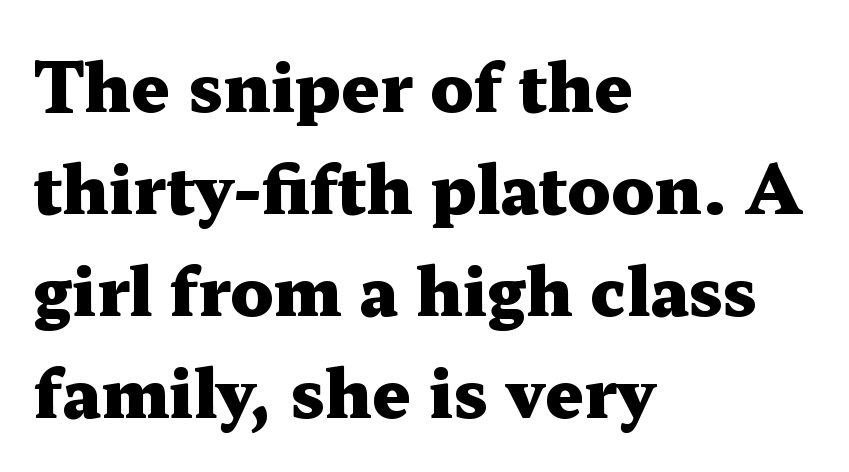
Q: Is the text bold? A: Yes.
Q: Is the text italic (slanted)? A: No, it is upright.
Q: Is the typeface a serif or a sans-serif typeface? A: Serif.
Q: Is the text underlined? A: No.
Q: How is the paragraph aligned? A: Left-aligned.
Q: Is the spacing between letters normal or unusually wide? A: Normal.
Q: Is the spacing between lines tight, normal or loose? A: Normal.
Q: Width (condensed, normal, or wide)? A: Wide.
Q: Stroke contrast? A: Medium.
Q: x-height? A: Medium.
Q: Monospaced? A: No.
